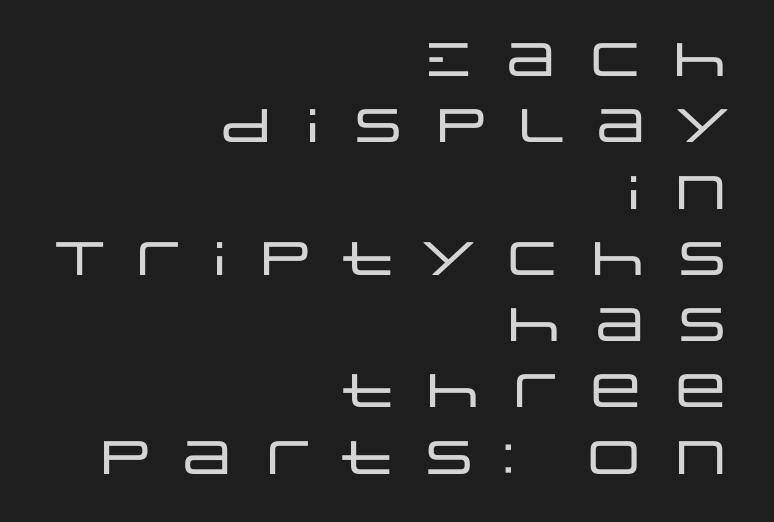
Caption: multi-line text, flush right, ragged left. A clean baseline with only descenders dipping below it. This sample has the flowing, uneven cadence of proportional lettering. Is the letter spacing exaggerated? Yes — the characters are pushed far apart. If you drew a line through each stem, it would be perfectly vertical. The type family on display is of the sans-serif kind.
